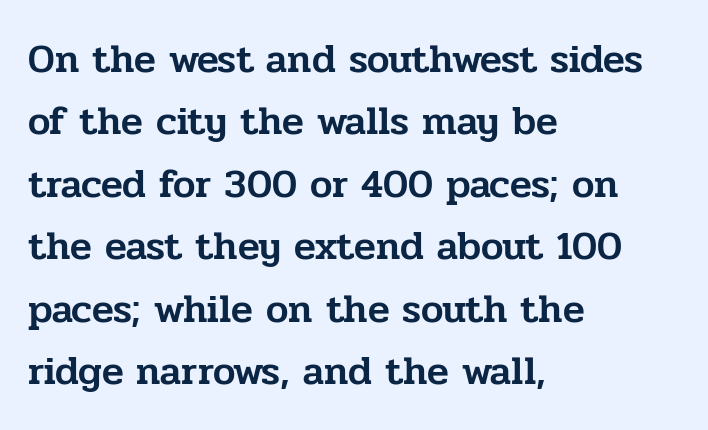
{"serif": "yes", "italic": "no", "width": "normal", "stroke_contrast": "low", "x_height": "medium", "monospaced": "no", "underline": "no", "align": "left", "line_spacing": "normal", "line_spacing_ratio": 1.56, "letter_spacing": "normal", "letter_spacing_em": 0.0, "glyph_px": 40}
